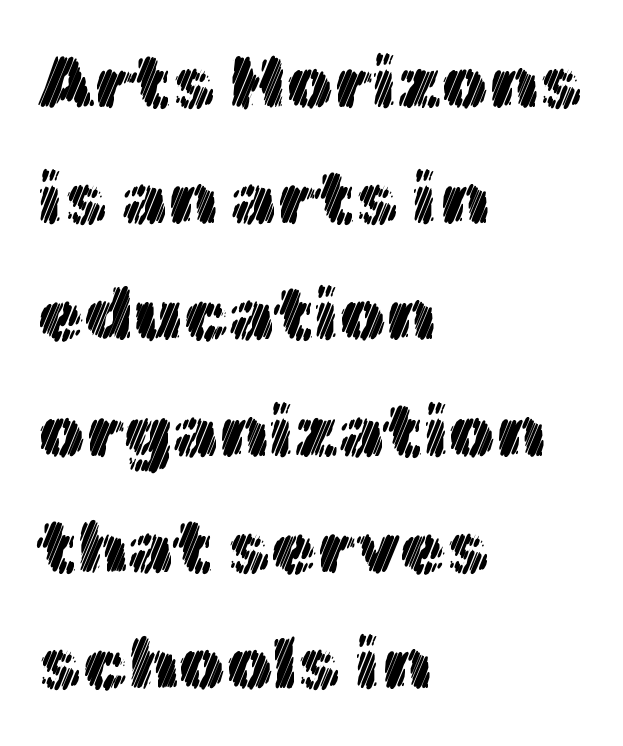
Q: Is the text italic (slanted)? A: No, it is upright.
Q: Is the text underlined? A: No.
Q: How is the paragraph aligned? A: Left-aligned.
Q: Is the spacing between letters normal or unusually wide? A: Normal.
Q: Is the spacing between lines tight, normal or loose? A: Normal.
Q: Width (condensed, normal, or wide)? A: Normal.
Q: x-height? A: Medium.
Q: Monospaced? A: No.
